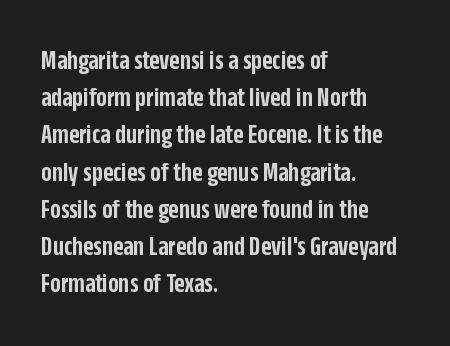
Q: Is the text bold? A: Semi-bold.
Q: Is the text italic (slanted)? A: No, it is upright.
Q: Is the typeface a serif or a sans-serif typeface? A: Sans-serif.
Q: Is the text underlined? A: No.
Q: How is the paragraph aligned? A: Left-aligned.
Q: Is the spacing between letters normal or unusually wide? A: Normal.
Q: Is the spacing between lines tight, normal or loose? A: Normal.
Q: Width (condensed, normal, or wide)? A: Condensed.
Q: Stroke contrast? A: Low.
Q: x-height? A: Large.
Q: Monospaced? A: No.
